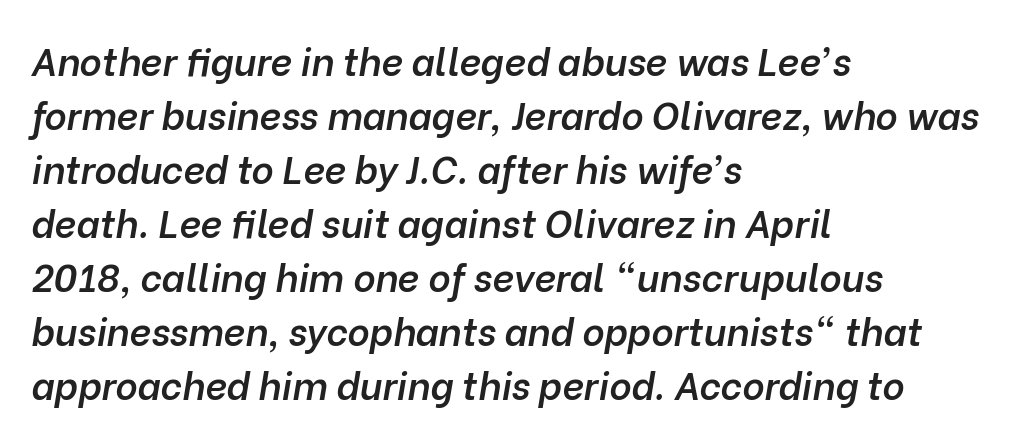
{"italic": "yes", "lean": "right", "slant_degrees": 10, "bold": "semi", "weight": "semibold", "width": "normal", "stroke_contrast": "low", "x_height": "medium", "monospaced": "no", "underline": "no", "align": "left", "line_spacing": "normal", "line_spacing_ratio": 1.42, "letter_spacing": "normal", "letter_spacing_em": 0.0, "glyph_px": 38}
